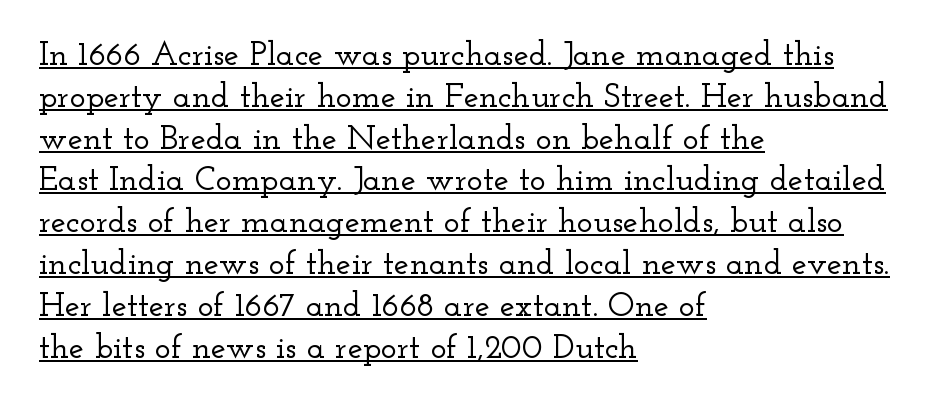
The image shows 34 px wide serif type, upright; set left-aligned, line spacing 1.23x, normal letter spacing, underlined; low stroke contrast and a small x-height.
